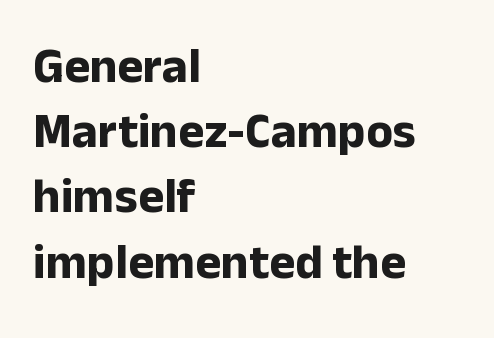
The block of text has a typical density, with ordinary space between rows. The glyphs are unaccompanied by any horizontal stroke below them. If you drew a ruler down the left edge, every line would touch it. Does the weight exceed regular? Yes, all the way to bold. Proportional: the letters do not fall into vertical columns.
